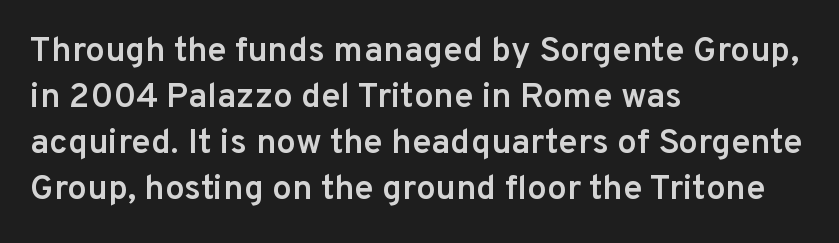
Which margin do the lines hug? The left one — the right edge is uneven. The passage shown has conventional tracking throughout. The letters stand straight up with perfectly vertical stems. As a designer I'd log this as weight 600, semibold. Spacing verdict: proportional, widths tailored to each character. The rows are spaced the way most documents space them.
